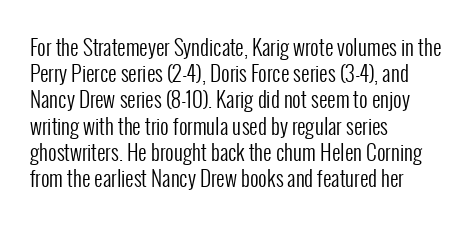
The image shows 21 px text type, upright; set left-aligned, normal line spacing (1.25x), normal letter spacing, not underlined.
